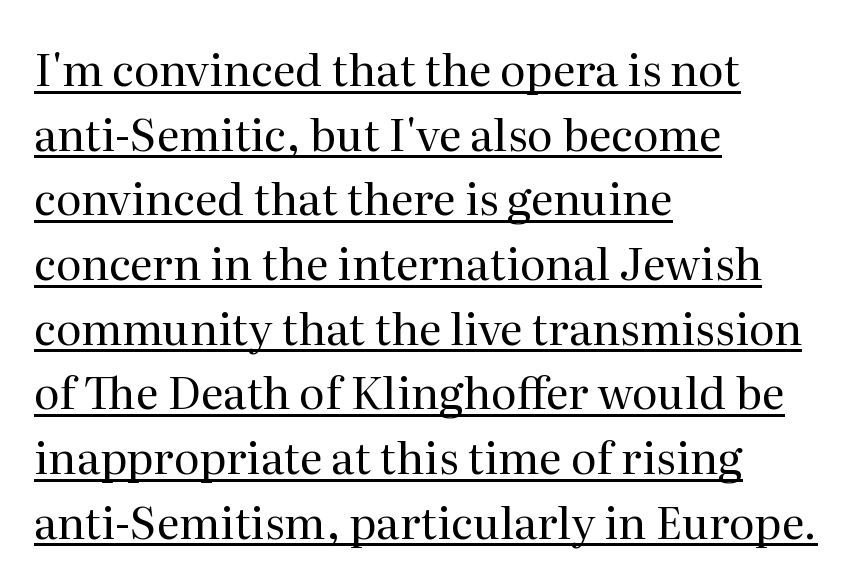
Q: Is the text bold? A: No.
Q: Is the text italic (slanted)? A: No, it is upright.
Q: Is the typeface a serif or a sans-serif typeface? A: Serif.
Q: Is the text underlined? A: Yes.
Q: How is the paragraph aligned? A: Left-aligned.
Q: Is the spacing between letters normal or unusually wide? A: Normal.
Q: Is the spacing between lines tight, normal or loose? A: Normal.
Q: Width (condensed, normal, or wide)? A: Normal.
Q: Stroke contrast? A: Medium.
Q: x-height? A: Medium.
Q: Monospaced? A: No.
